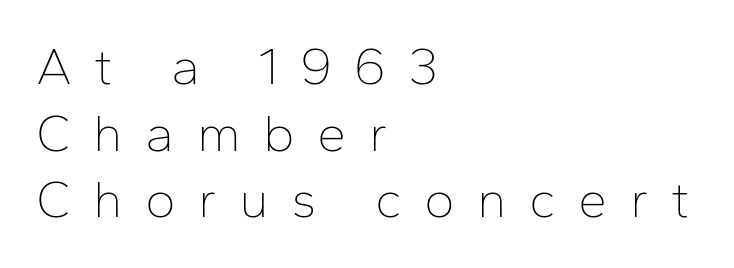
Letters have the restrained weight of plain body copy at most. The compositor pushed each line to the left boundary. Is there much room between lines? A standard amount, neither cramped nor airy. The passage shown is typed in a proportional face where columns would drift.
